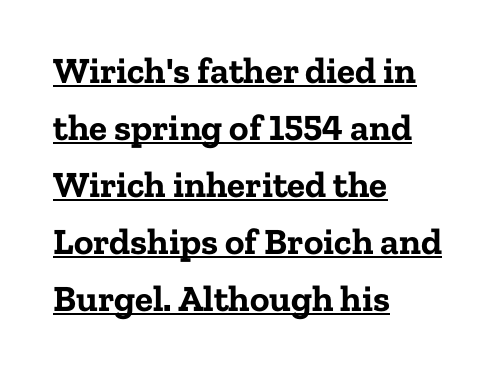
The string is rendered with underlining switched on. The rendering anchors every line to the left-hand side. Letterform terminals end in serifs throughout the passage. Weight check: bold — yes, fully. Short note: letters normally spaced.
